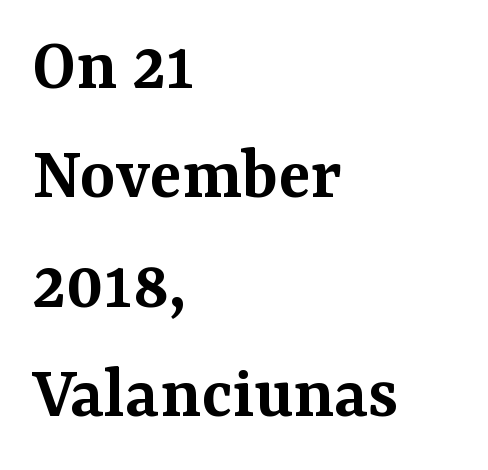
{"serif": "yes", "italic": "no", "bold": "semi", "weight": "semibold", "width": "normal", "stroke_contrast": "medium", "x_height": "medium", "monospaced": "no", "underline": "no", "align": "left", "line_spacing": "normal", "line_spacing_ratio": 1.44, "letter_spacing": "normal", "letter_spacing_em": 0.0, "glyph_px": 76}
